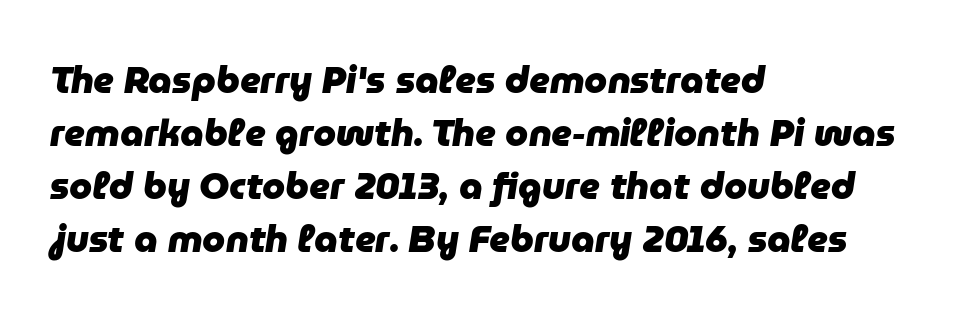
Proportional: the letters do not fall into vertical columns. Visually the block forms a straight wall on the left and a jagged coastline on the right. The glyphs have the mass of a bold cut. The font's italic variant was chosen for this text.
